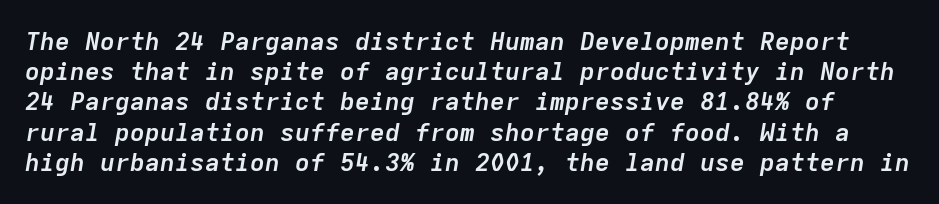
{"italic": "yes", "lean": "right", "slant_degrees": 9, "bold": "yes", "underline": "no", "line_spacing_ratio": 1.21, "letter_spacing": "normal", "letter_spacing_em": 0.0, "glyph_px": 25}
